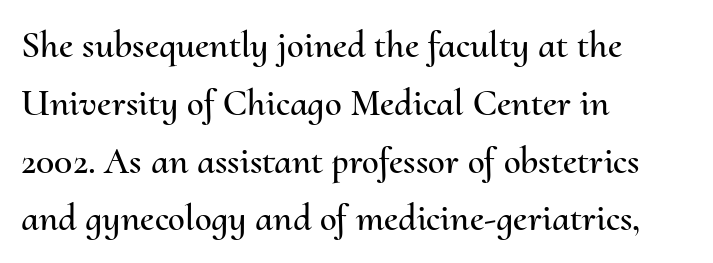
Q: Is the text italic (slanted)? A: No, it is upright.
Q: Is the text underlined? A: No.
Q: How is the paragraph aligned? A: Left-aligned.
Q: Is the spacing between letters normal or unusually wide? A: Normal.
Q: Is the spacing between lines tight, normal or loose? A: Normal.
Q: Width (condensed, normal, or wide)? A: Normal.
Q: Stroke contrast? A: Medium.
Q: x-height? A: Small.
Q: Monospaced? A: No.
